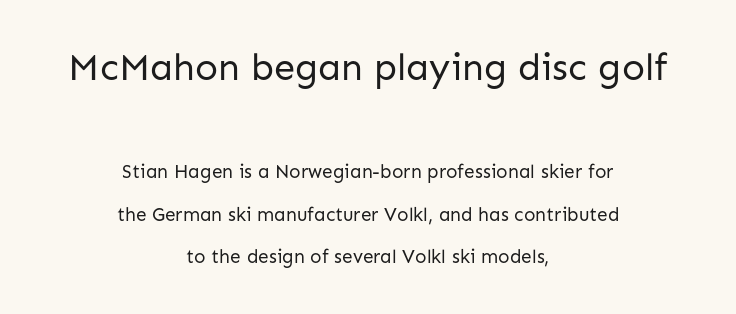
This reads as an unemphasized weight, regular at the heaviest. The tracking reads as untouched default to a designer's eye. A typesetter would call this proportional, since set widths differ per character. Leading: increased. This sample is center-justified, so both line endings float freely. Examine the stroke ends and you'll find no serifs.
